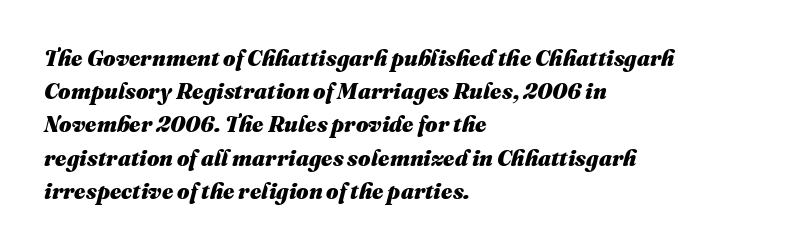
Each glyph is drawn with heavy, bold strokes. Vertically, the passage feels balanced, rows spaced as you'd expect. Does the copy run flush right? No — it runs flush left. Check under the words: just untouched page.
